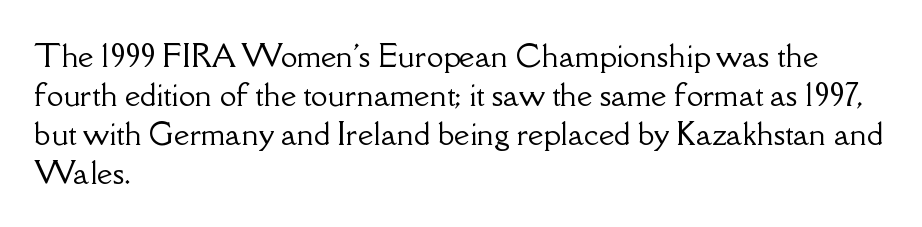
The image shows 30 px serif type, upright; set left-aligned, normal line spacing (1.3x), normal letter spacing, not underlined; low stroke contrast and a small x-height.
